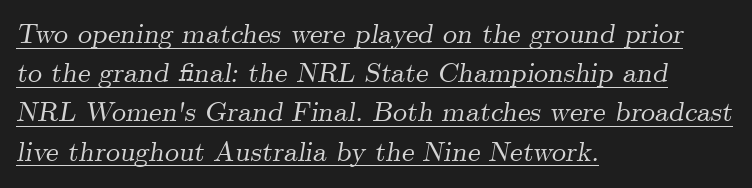
What decoration does the sample have? An underline. Serifs: yes, visible at the terminals of the letterforms. Normally led — the rows are evenly, conventionally spaced. These lines are set flush left with a ragged right edge. The letters advance in unequal steps, a hallmark of proportional type. Nobody touched the tracking dial on this one.
